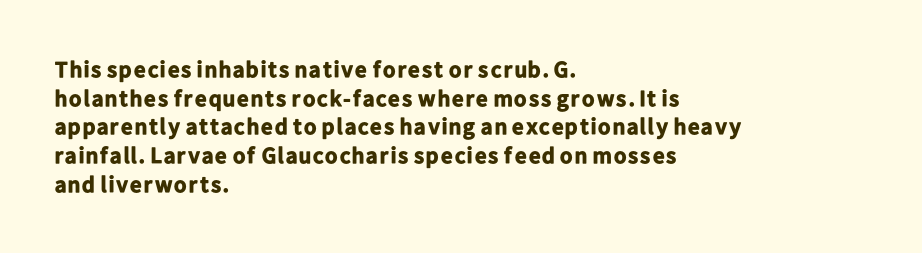
The image shows 23 px bold type, upright; set left-aligned, normal line spacing (1.25x), normal letter spacing, not underlined.
